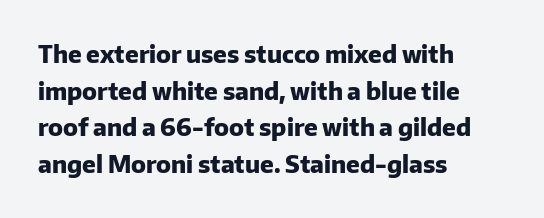
Q: Is the text bold? A: Yes.
Q: Is the text italic (slanted)? A: No, it is upright.
Q: Is the text underlined? A: No.
Q: How is the paragraph aligned? A: Left-aligned.
Q: Is the spacing between letters normal or unusually wide? A: Normal.
Q: Is the spacing between lines tight, normal or loose? A: Normal.
